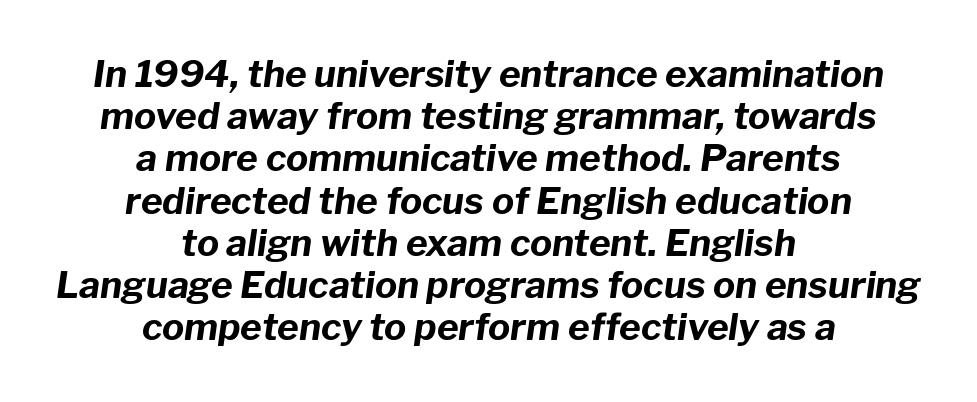
{"italic": "yes", "lean": "right", "slant_degrees": 8, "bold": "yes", "weight": "bold", "width": "normal", "stroke_contrast": "low", "x_height": "medium", "monospaced": "no", "underline": "no", "align": "center", "line_spacing": "tight", "line_spacing_ratio": 1.14, "letter_spacing": "normal", "letter_spacing_em": 0.0, "glyph_px": 37}
